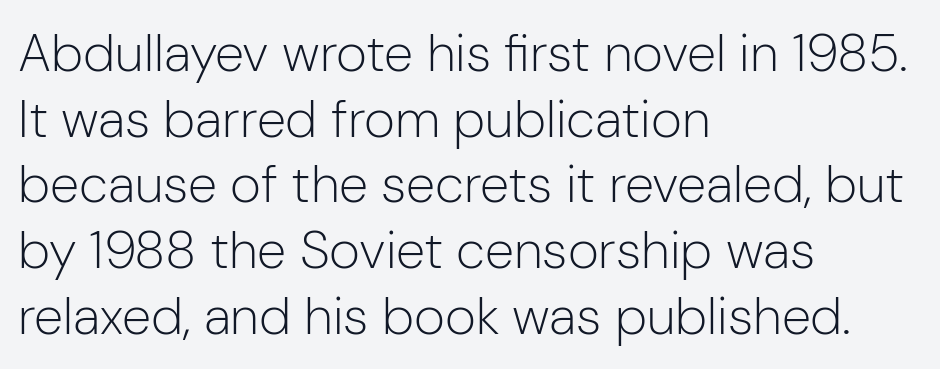
Q: Is the text bold? A: No.
Q: Is the text italic (slanted)? A: No, it is upright.
Q: Is the typeface a serif or a sans-serif typeface? A: Sans-serif.
Q: Is the text underlined? A: No.
Q: How is the paragraph aligned? A: Left-aligned.
Q: Is the spacing between letters normal or unusually wide? A: Normal.
Q: Width (condensed, normal, or wide)? A: Normal.
Q: Stroke contrast? A: Low.
Q: x-height? A: Medium.
Q: Monospaced? A: No.
